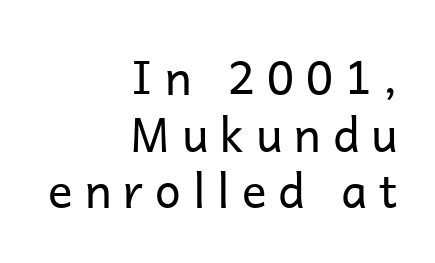
To sum up the face: it is a sans, with no serifs. The tracking jumps out immediately: characters are airy and widely separated. A clean baseline with only descenders dipping below it. Weight: in the light-to-regular range.
